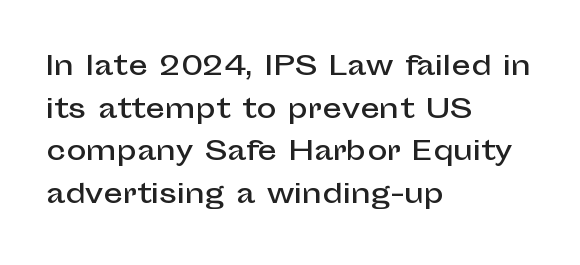
{"italic": "no", "underline": "no", "align": "left", "line_spacing": "normal", "line_spacing_ratio": 1.58, "letter_spacing": "normal", "letter_spacing_em": 0.0, "glyph_px": 27}
